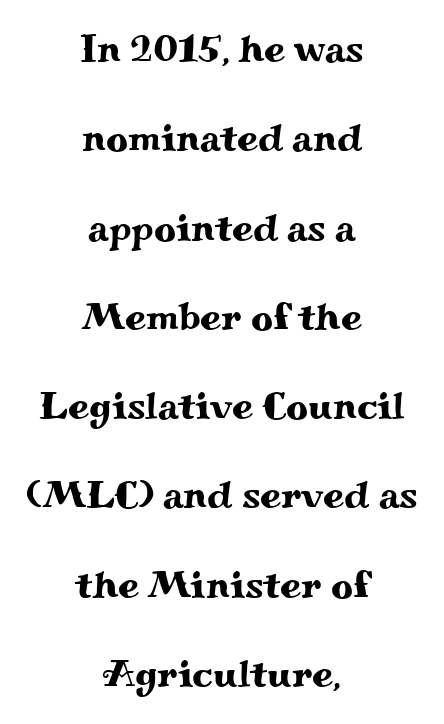
Q: Is the text italic (slanted)? A: No, it is upright.
Q: Is the typeface a serif or a sans-serif typeface? A: Serif.
Q: Is the text underlined? A: No.
Q: How is the paragraph aligned? A: Centered.
Q: Is the spacing between letters normal or unusually wide? A: Normal.
Q: Is the spacing between lines tight, normal or loose? A: Loose.
Q: Width (condensed, normal, or wide)? A: Wide.
Q: Stroke contrast? A: Medium.
Q: x-height? A: Small.
Q: Monospaced? A: No.
